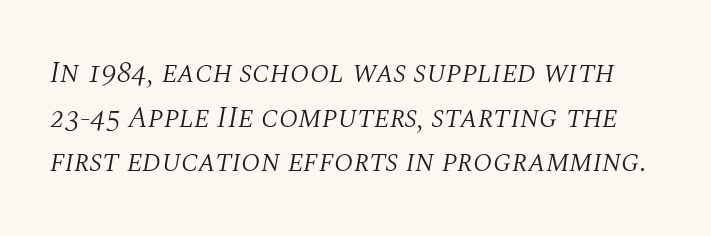
The image shows 30 px light serif type, italic (leaning right); set normal line spacing (1.49x), normal letter spacing, not underlined; medium stroke contrast and a large x-height.
